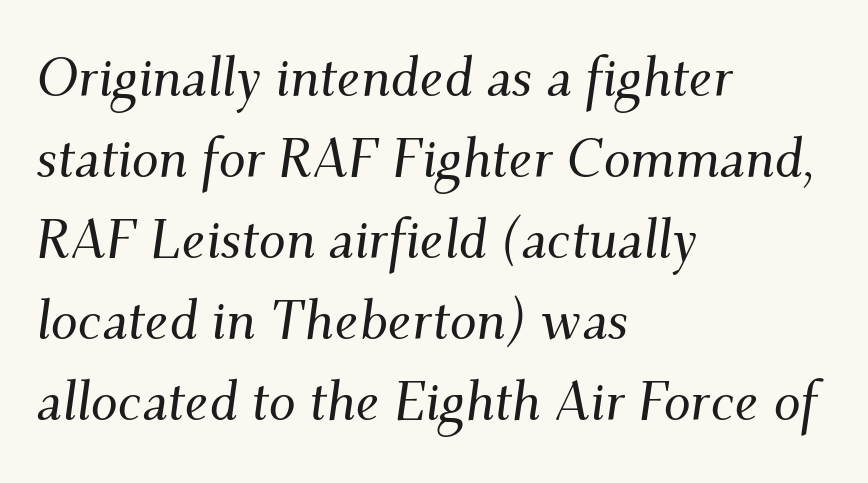
Honestly, there is no underline to notice here at all. Tracking value appears to be zero — textbook default spacing. Leading: standard. Is the block centered? No — it sits flush against the left margin. Each letter's strokes conclude with small projecting serifs. A typesetter would mark this as italic.
